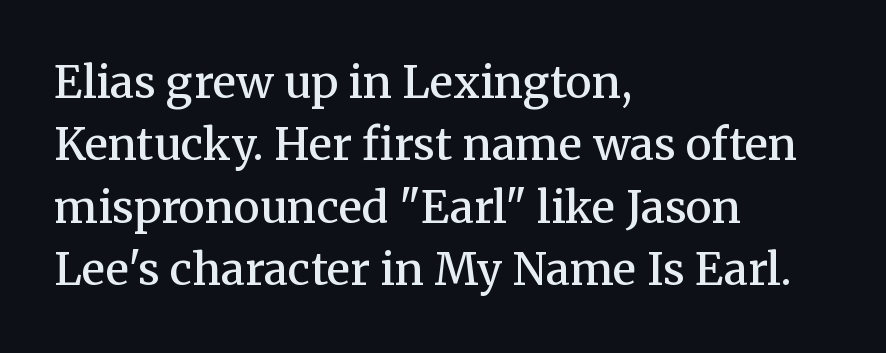
{"serif": "yes", "italic": "no", "bold": "semi", "weight": "semibold", "width": "normal", "stroke_contrast": "medium", "x_height": "medium", "monospaced": "no", "underline": "no", "align": "left", "line_spacing": "normal", "line_spacing_ratio": 1.42, "letter_spacing": "normal", "letter_spacing_em": 0.0, "glyph_px": 44}
